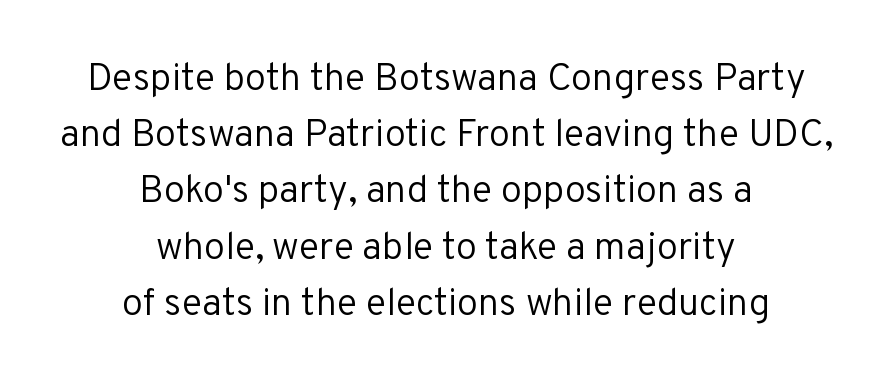
The image shows 38 px regular-weight sans-serif type, upright; set centered, normal line spacing (1.48x), normal letter spacing, not underlined; low stroke contrast and a medium x-height.
